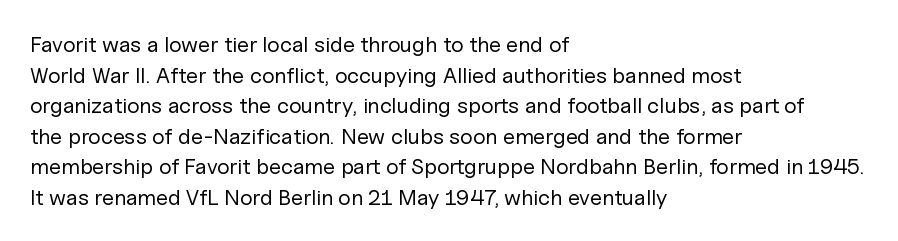
Q: Is the text bold? A: No.
Q: Is the text italic (slanted)? A: No, it is upright.
Q: Is the text underlined? A: No.
Q: How is the paragraph aligned? A: Left-aligned.
Q: Is the spacing between letters normal or unusually wide? A: Normal.
Q: Is the spacing between lines tight, normal or loose? A: Normal.
